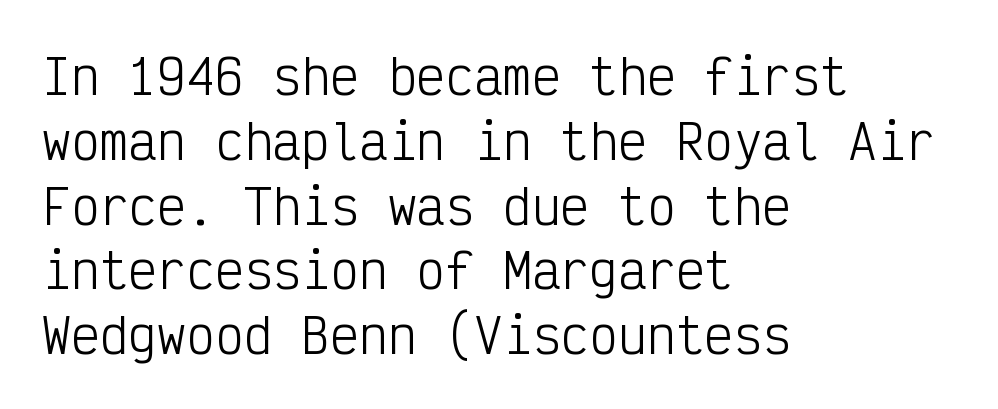
{"serif": "no", "italic": "no", "bold": "no", "weight": "light", "width": "condensed", "stroke_contrast": "low", "x_height": "medium", "monospaced": "yes", "underline": "no", "align": "left", "line_spacing": "normal", "line_spacing_ratio": 1.35, "letter_spacing": "normal", "letter_spacing_em": 0.0, "glyph_px": 48}
